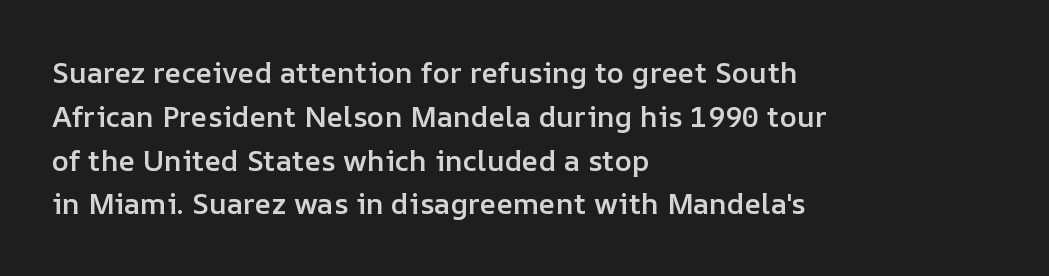
The image shows 29 px semibold type, upright; set left-aligned, normal line spacing (1.51x), normal letter spacing, not underlined; low stroke contrast and a medium x-height.
